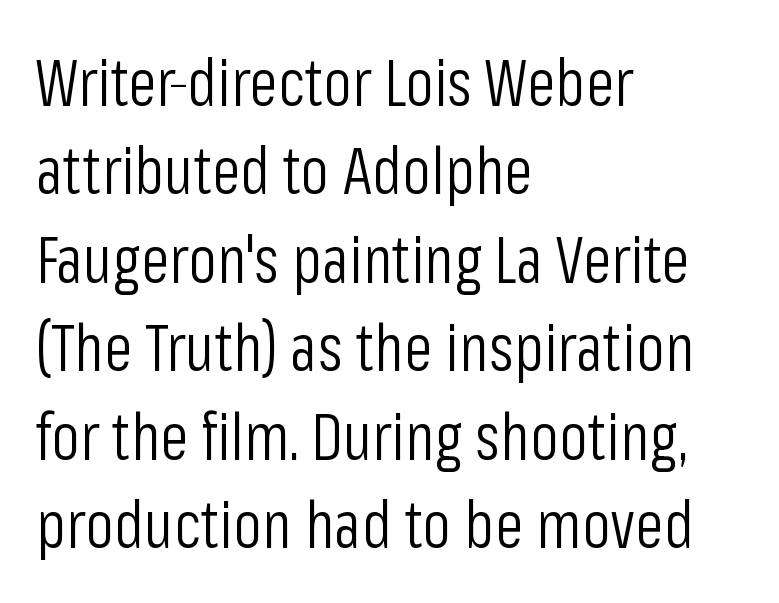
Q: Is the text bold? A: No.
Q: Is the text italic (slanted)? A: No, it is upright.
Q: Is the typeface a serif or a sans-serif typeface? A: Sans-serif.
Q: Is the text underlined? A: No.
Q: How is the paragraph aligned? A: Left-aligned.
Q: Is the spacing between letters normal or unusually wide? A: Normal.
Q: Is the spacing between lines tight, normal or loose? A: Normal.
Q: Width (condensed, normal, or wide)? A: Condensed.
Q: Stroke contrast? A: Low.
Q: x-height? A: Medium.
Q: Monospaced? A: No.
